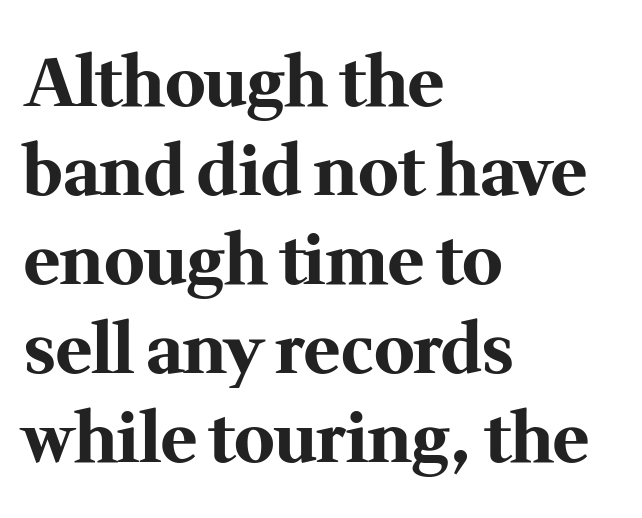
The zone under the glyphs is completely vacant. This rendering uses left alignment, leaving the right contour irregular. The rendering uses natural spacing where letterforms have individual widths. No italicization has been applied; the sample stays upright.
